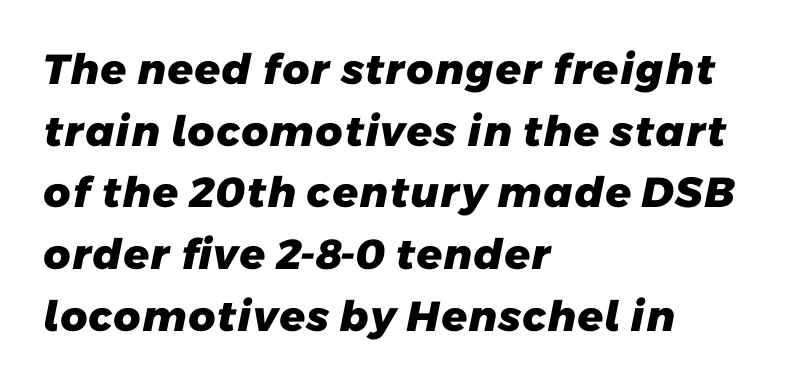
In terms of leading, this rendering sits right in the middle. The text was rendered using a sans face with plain stroke endings. The glyphs are unaccompanied by any horizontal stroke below them. Layout note: lines flush left. These lines are rendered in a variable-pitch font.
